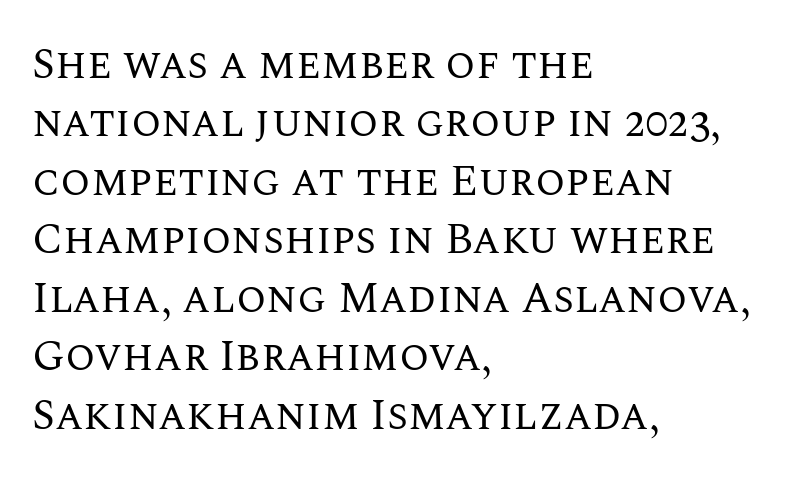
Q: Is the text bold? A: No.
Q: Is the text italic (slanted)? A: No, it is upright.
Q: Is the text underlined? A: No.
Q: How is the paragraph aligned? A: Left-aligned.
Q: Is the spacing between letters normal or unusually wide? A: Normal.
Q: Is the spacing between lines tight, normal or loose? A: Normal.
Q: Width (condensed, normal, or wide)? A: Normal.
Q: Stroke contrast? A: Medium.
Q: x-height? A: Large.
Q: Monospaced? A: No.
